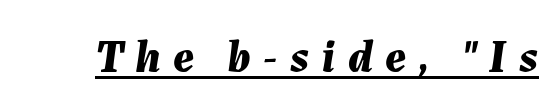
Tracking value appears strongly positive — letters spread wide. Varying glyph widths throughout — classic text-font behaviour. The face used here has a pronounced slope to its letters. Look at the stroke-to-counter ratio: heavy, a bold. Caption: lettering with a line underneath.
